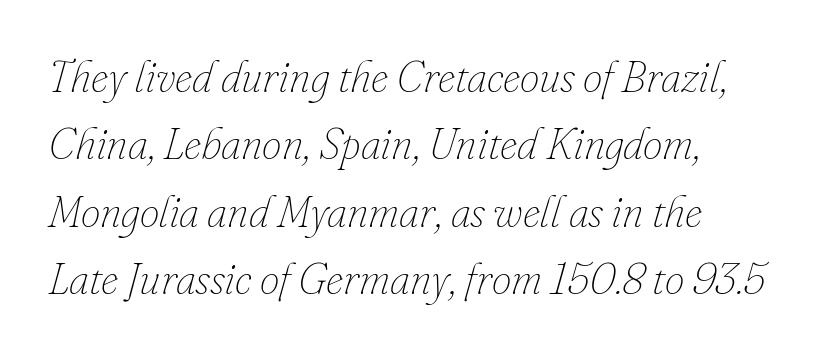
The image shows 44 px thin type, italic (leaning right); set normal line spacing (1.53x), normal letter spacing, not underlined; low stroke contrast and a small x-height.
